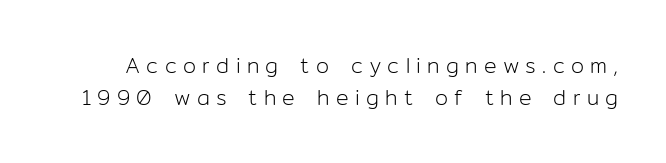
{"italic": "no", "bold": "no", "underline": "no", "line_spacing": "normal", "line_spacing_ratio": 1.53, "letter_spacing": "wide", "letter_spacing_em": 0.3, "glyph_px": 21}
